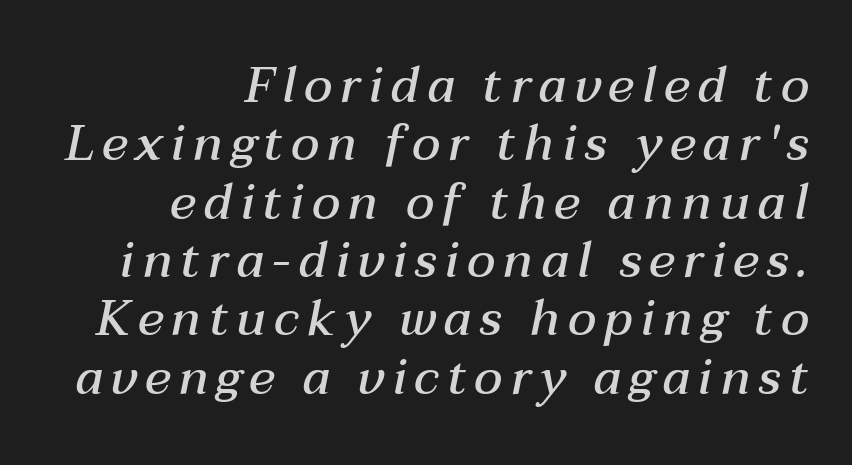
Q: Is the text bold? A: Semi-bold.
Q: Is the text italic (slanted)? A: Yes, it leans right by about 12 degrees.
Q: Is the text underlined? A: No.
Q: How is the paragraph aligned? A: Right-aligned.
Q: Width (condensed, normal, or wide)? A: Normal.
Q: Stroke contrast? A: Medium.
Q: x-height? A: Medium.
Q: Monospaced? A: No.
